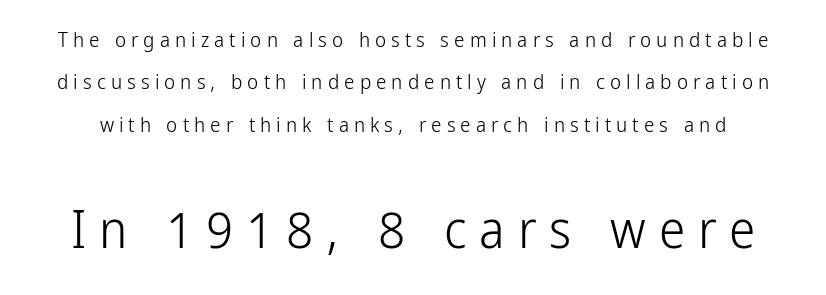
Spacing verdict: proportional, widths tailored to each character. Ordinary non-slanted type is in use. You could only call the tracking loose — the letters float apart. To sum up the face: it is a sans, with no serifs. Rows of type keep a wide berth in the vertical direction. The strokes carry an ordinary text weight at most.
